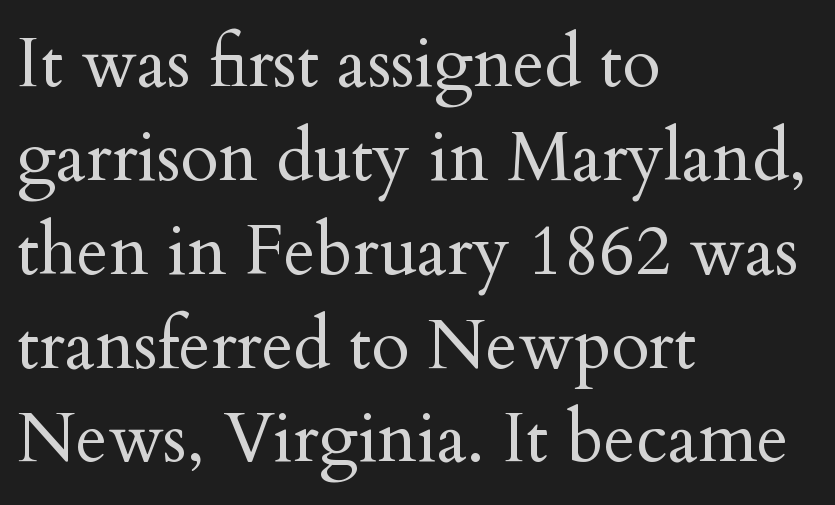
{"serif": "yes", "italic": "no", "bold": "no", "weight": "regular", "width": "normal", "stroke_contrast": "medium", "x_height": "small", "monospaced": "no", "underline": "no", "align": "left", "line_spacing": "normal", "line_spacing_ratio": 1.36, "letter_spacing": "normal", "letter_spacing_em": 0.0, "glyph_px": 69}
